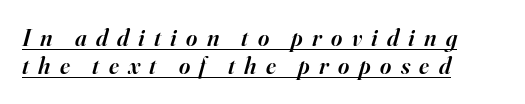
Weight: semibold (demi). How are the letters spaced? Widely, with obvious added tracking. Caption: multi-line text, flush left, ragged right. Underlining? Definitely there.
